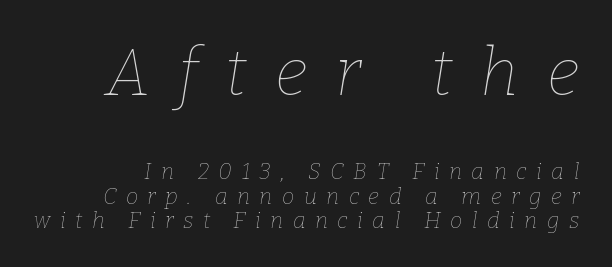
{"italic": "yes", "lean": "right", "slant_degrees": 9, "bold": "no", "weight": "thin", "width": "normal", "stroke_contrast": "low", "x_height": "medium", "monospaced": "no", "underline": "no", "line_spacing": "tight", "line_spacing_ratio": 1.1, "letter_spacing": "wide", "letter_spacing_em": 0.43, "larger_block": "first", "size_ratio": 3.0, "glyph_px": 66}
